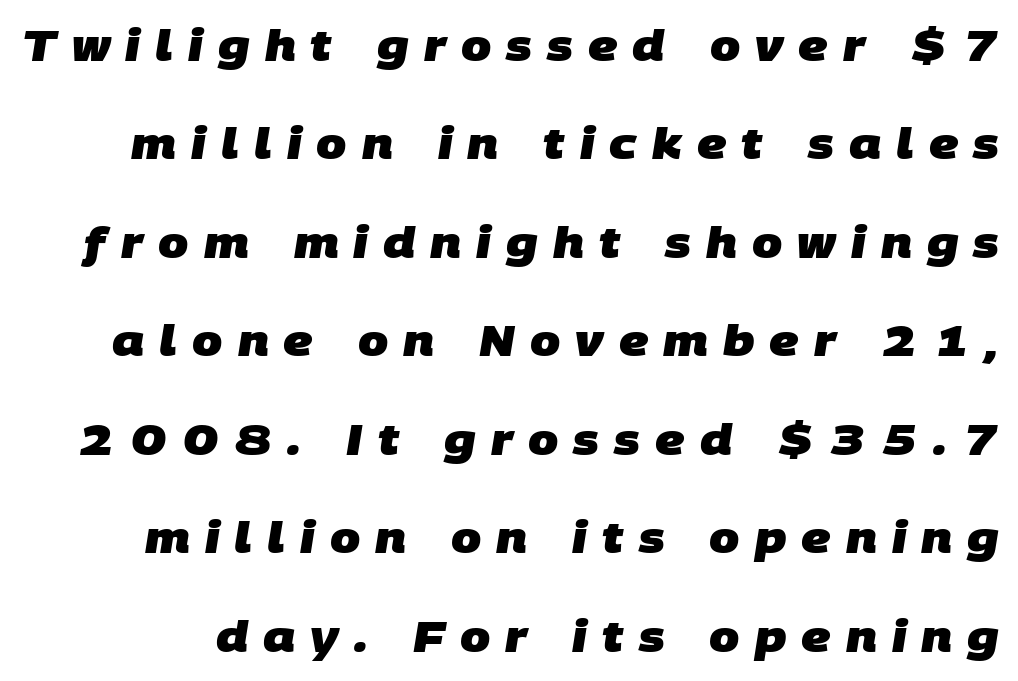
Q: Is the text bold? A: Yes.
Q: Is the typeface a serif or a sans-serif typeface? A: Sans-serif.
Q: Is the text underlined? A: No.
Q: Is the spacing between letters normal or unusually wide? A: Unusually wide.
Q: Is the spacing between lines tight, normal or loose? A: Loose.
Q: Width (condensed, normal, or wide)? A: Normal.
Q: Stroke contrast? A: Low.
Q: x-height? A: Large.
Q: Monospaced? A: No.
